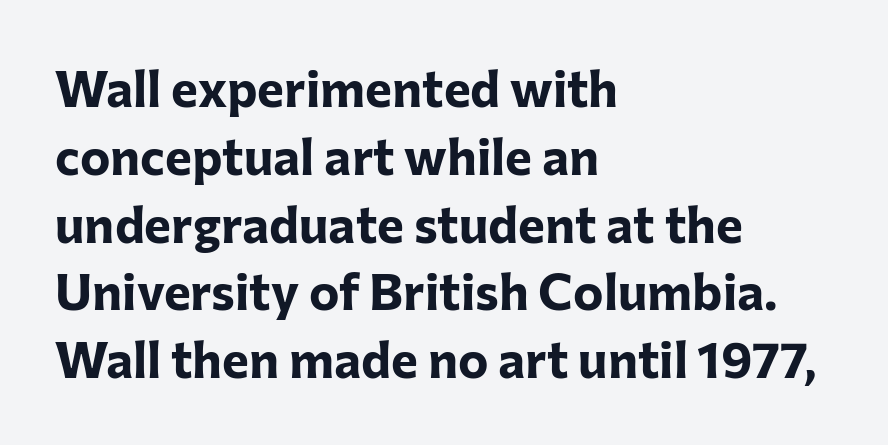
Q: Is the text bold? A: Yes.
Q: Is the text italic (slanted)? A: No, it is upright.
Q: Is the typeface a serif or a sans-serif typeface? A: Sans-serif.
Q: Is the text underlined? A: No.
Q: How is the paragraph aligned? A: Left-aligned.
Q: Is the spacing between letters normal or unusually wide? A: Normal.
Q: Is the spacing between lines tight, normal or loose? A: Normal.
Q: Width (condensed, normal, or wide)? A: Normal.
Q: Stroke contrast? A: Low.
Q: x-height? A: Medium.
Q: Monospaced? A: No.
